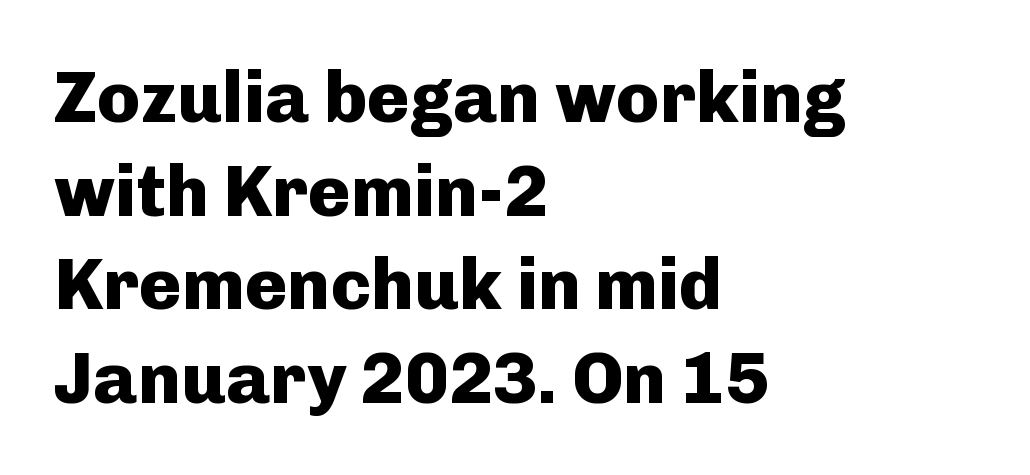
The image shows 72 px heavy sans-serif type, upright; set left-aligned, normal line spacing (1.3x), normal letter spacing, not underlined; low stroke contrast and a medium x-height.
